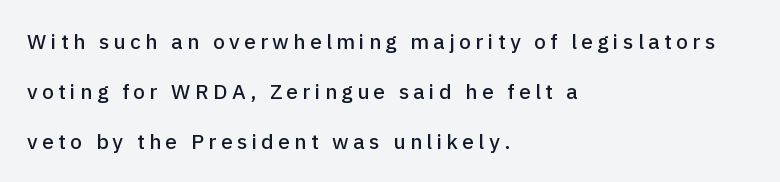
Words float on clear page, feet unadorned. The rendering uses a large line-height, opening up the rows. In terms of letterspacing, this is a distinctly airy, spread setting. Left-aligned paragraph, ragged on the right. The specimen reads as upright at a glance.
